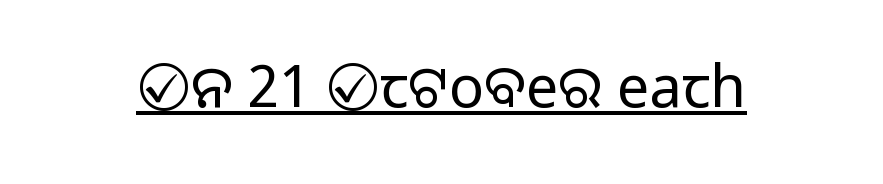
{"serif": "no", "italic": "no", "bold": "no", "weight": "light", "width": "normal", "stroke_contrast": "low", "x_height": "medium", "monospaced": "no", "underline": "yes", "letter_spacing": "normal", "letter_spacing_em": 0.0, "glyph_px": 58}
